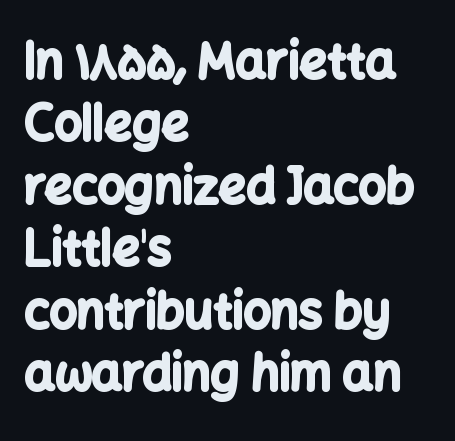
Q: Is the text bold? A: Yes.
Q: Is the text italic (slanted)? A: No, it is upright.
Q: Is the typeface a serif or a sans-serif typeface? A: Sans-serif.
Q: Is the text underlined? A: No.
Q: How is the paragraph aligned? A: Left-aligned.
Q: Is the spacing between letters normal or unusually wide? A: Normal.
Q: Is the spacing between lines tight, normal or loose? A: Normal.
Q: Width (condensed, normal, or wide)? A: Normal.
Q: Stroke contrast? A: Low.
Q: x-height? A: Medium.
Q: Monospaced? A: No.
